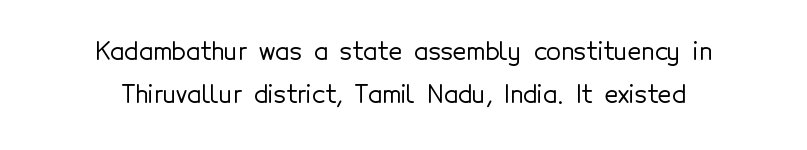
Q: Is the text italic (slanted)? A: No, it is upright.
Q: Is the text underlined? A: No.
Q: Is the spacing between letters normal or unusually wide? A: Normal.
